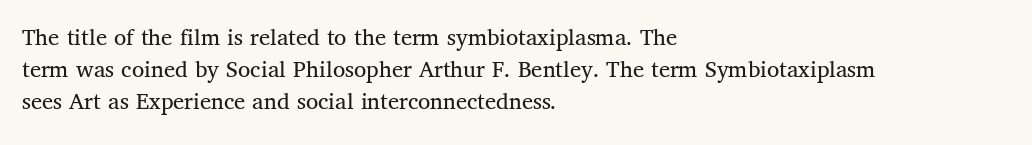
Q: Is the text bold? A: No.
Q: Is the text italic (slanted)? A: No, it is upright.
Q: Is the text underlined? A: No.
Q: How is the paragraph aligned? A: Left-aligned.
Q: Is the spacing between letters normal or unusually wide? A: Normal.
Q: Is the spacing between lines tight, normal or loose? A: Normal.
